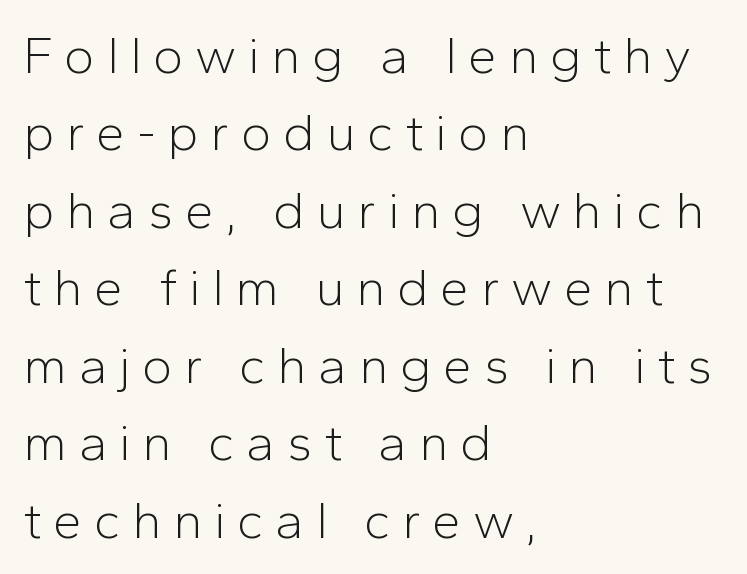
The image shows 52 px light sans-serif type, upright; set left-aligned, normal line spacing (1.49x), unusually wide letter spacing (+0.22 em), not underlined; low stroke contrast and a medium x-height.
